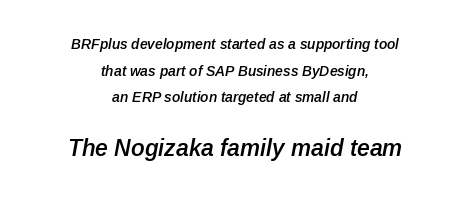
{"italic": "yes", "lean": "right", "slant_degrees": 12, "bold": "semi", "underline": "no", "align": "center", "line_spacing": "loose", "line_spacing_ratio": 1.91, "letter_spacing": "normal", "letter_spacing_em": 0.0, "larger_block": "second", "size_ratio": 1.64, "glyph_px": 23}
